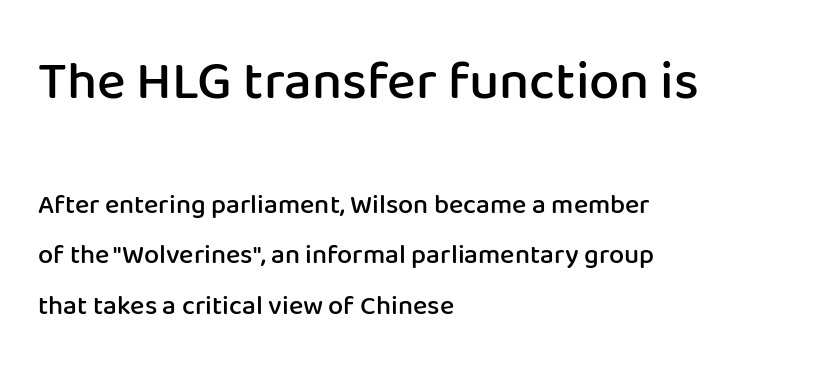
Q: Is the text bold? A: Semi-bold.
Q: Is the text italic (slanted)? A: No, it is upright.
Q: Is the typeface a serif or a sans-serif typeface? A: Sans-serif.
Q: Is the text underlined? A: No.
Q: How is the paragraph aligned? A: Left-aligned.
Q: Is the spacing between letters normal or unusually wide? A: Normal.
Q: Which block of text is set in a larger size, the first (top) or the second (bottom)? A: The first (top) one.
Q: Width (condensed, normal, or wide)? A: Normal.
Q: Stroke contrast? A: Low.
Q: x-height? A: Medium.
Q: Monospaced? A: No.
